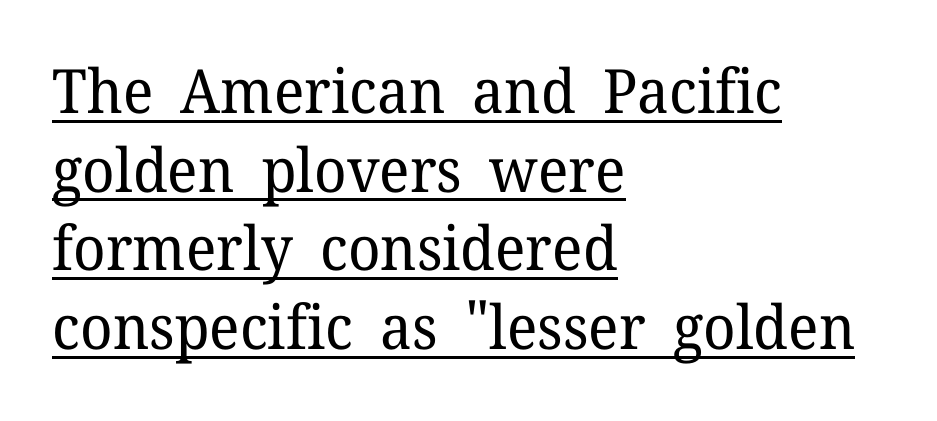
The image shows 61 px regular-weight serif type, upright; set left-aligned, normal line spacing (1.29x), normal letter spacing, underlined; low stroke contrast and a medium x-height.
